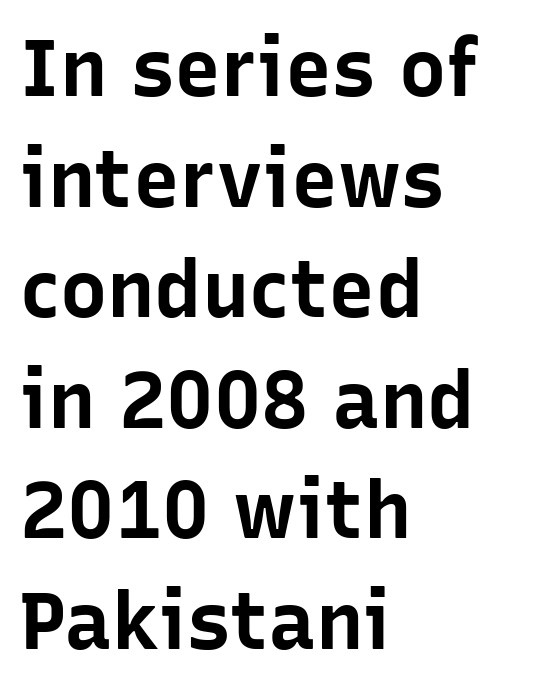
Q: Is the text bold? A: Yes.
Q: Is the text italic (slanted)? A: No, it is upright.
Q: Is the typeface a serif or a sans-serif typeface? A: Sans-serif.
Q: Is the text underlined? A: No.
Q: How is the paragraph aligned? A: Left-aligned.
Q: Is the spacing between letters normal or unusually wide? A: Normal.
Q: Is the spacing between lines tight, normal or loose? A: Normal.
Q: Width (condensed, normal, or wide)? A: Normal.
Q: Stroke contrast? A: Low.
Q: x-height? A: Medium.
Q: Monospaced? A: No.
